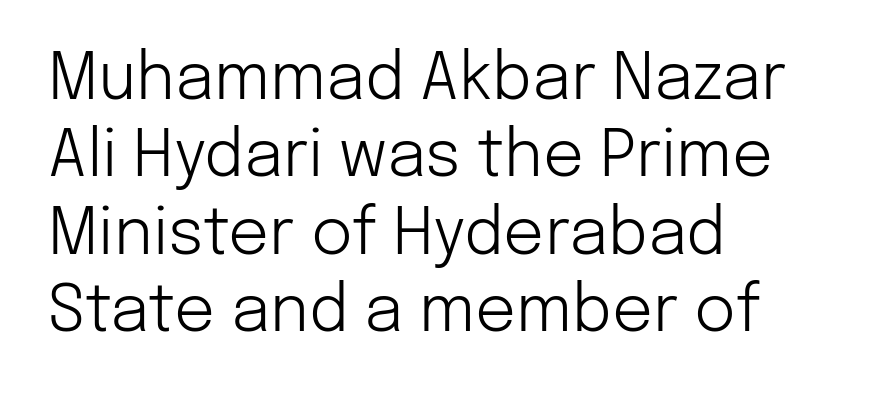
Q: Is the text bold? A: No.
Q: Is the text italic (slanted)? A: No, it is upright.
Q: Is the typeface a serif or a sans-serif typeface? A: Sans-serif.
Q: Is the text underlined? A: No.
Q: How is the paragraph aligned? A: Left-aligned.
Q: Is the spacing between letters normal or unusually wide? A: Normal.
Q: Width (condensed, normal, or wide)? A: Normal.
Q: Stroke contrast? A: Low.
Q: x-height? A: Medium.
Q: Monospaced? A: No.
